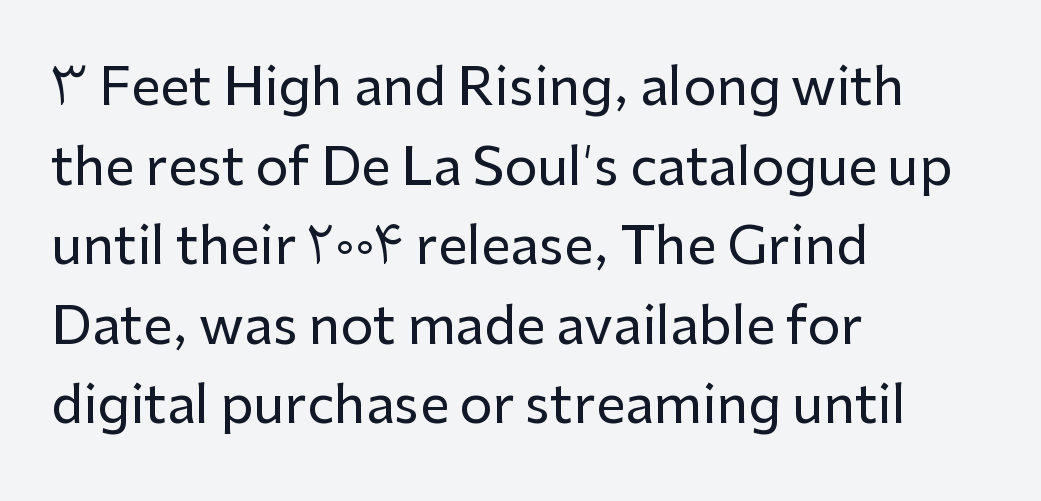
The line texture is even and compact thanks to regular tracking. This is the regular roman posture of the typeface. Each new line begins a customary step beneath the previous one. The passage shown is not underscored anywhere.
